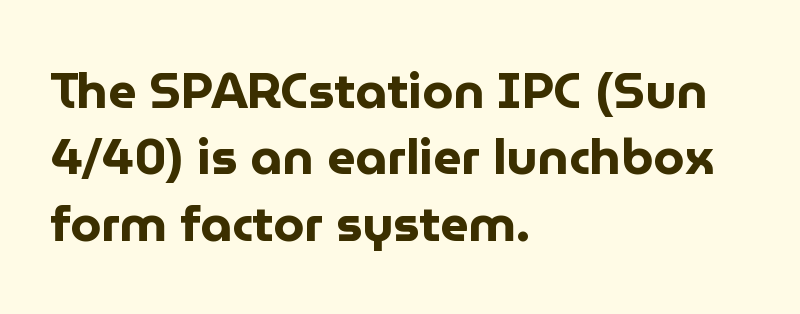
In terms of letterform style, serifs are entirely absent. The area under the type is left untouched. Rendered with straight, roman letterforms. Spacing verdict: proportional, widths tailored to each character. All the whitespace from short lines collects on the right. Nobody touched the tracking dial on this one.
